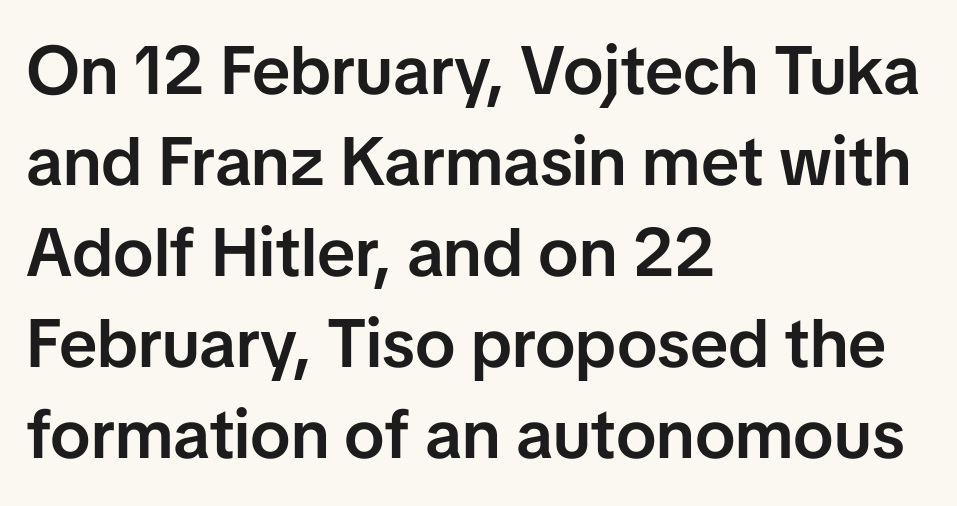
Is this a fixed-width face? No — the glyphs have proportional, varying widths. Honestly, the row spacing looks completely unremarkable. A bare baseline throughout the passage. A student would call this left alignment; a typographer would say flush left, rag right. These lines keep a tight, regular rhythm from letter to letter.
